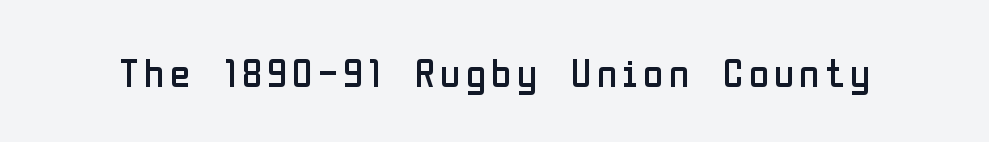
A clean baseline with only descenders dipping below it. Stem width sits at or under what a default text font uses. This sample uses an upright cut, with every glyph sitting square on the baseline. Stroke terminals: plain, sans-serif.
